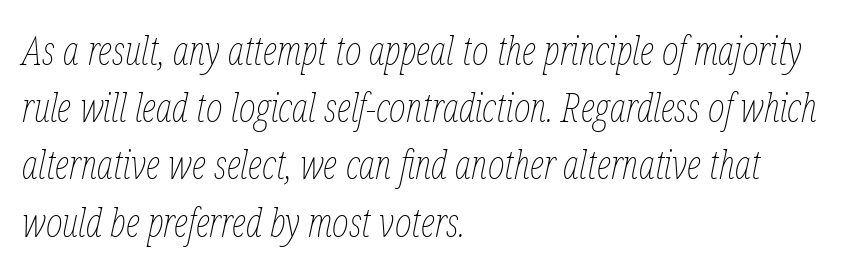
Is there much room between lines? A standard amount, neither cramped nor airy. Line starts are locked; line ends wander. The passage shown leans; its letterforms are oblique. Lines of text with bare space underneath. Honestly, the letter spacing is just normal — you wouldn't notice it. The face used here is proportionally spaced, like ordinary book or web type.
